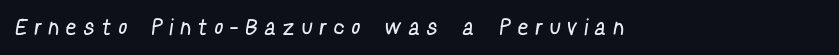
Q: Is the text bold? A: No.
Q: Is the text underlined? A: No.
Q: Is the spacing between letters normal or unusually wide? A: Unusually wide.
